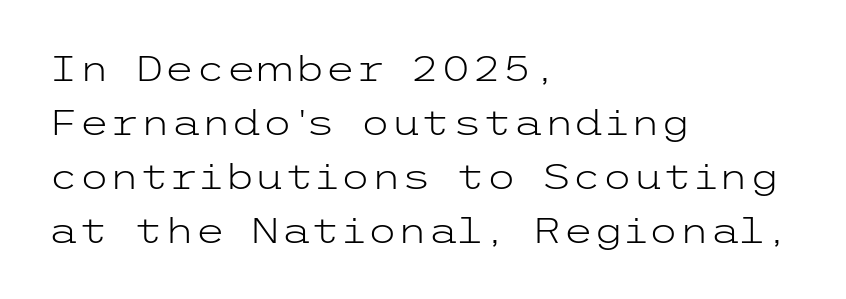
The image shows 35 px light, wide sans-serif type, upright; set left-aligned, normal line spacing (1.54x), normal letter spacing, not underlined; low stroke contrast and a medium x-height.
